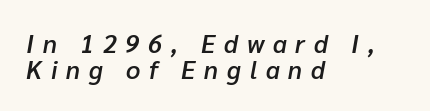
Descender tails drop into unmarked territory. Is there much room between lines? No — they nearly touch. Students, this is semibold: more ink than regular, less than bold. A student would call this left alignment; a typographer would say flush left, rag right.
